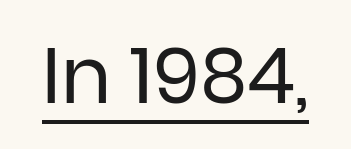
Posture: upright roman. Proportional: the letters do not fall into vertical columns. No chunkiness to these letters — they're not bold. This rendering employs a face without finishing strokes, i.e., a sans-serif. Is there an underline? Yes — a line sits under the letters.
